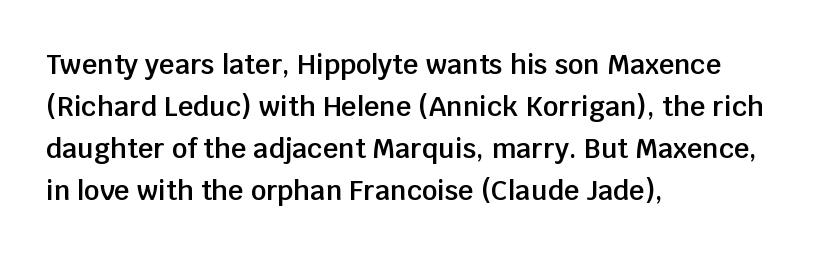
The image shows 27 px text type, upright; set left-aligned, normal line spacing (1.55x), normal letter spacing, not underlined.
